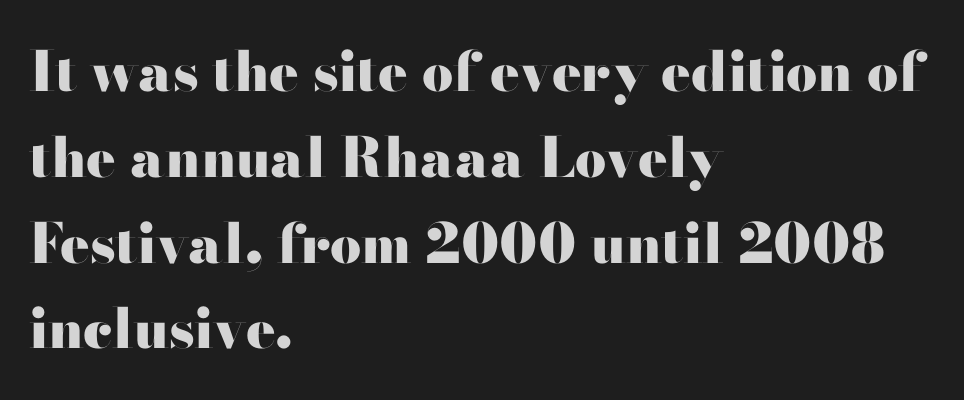
Q: Is the text bold? A: Yes.
Q: Is the text italic (slanted)? A: No, it is upright.
Q: Is the typeface a serif or a sans-serif typeface? A: Sans-serif.
Q: Is the text underlined? A: No.
Q: How is the paragraph aligned? A: Left-aligned.
Q: Is the spacing between letters normal or unusually wide? A: Normal.
Q: Is the spacing between lines tight, normal or loose? A: Normal.
Q: Width (condensed, normal, or wide)? A: Wide.
Q: Stroke contrast? A: High.
Q: x-height? A: Small.
Q: Monospaced? A: No.
